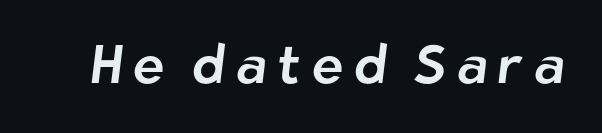
{"serif": "no", "width": "normal", "stroke_contrast": "low", "x_height": "medium", "monospaced": "no", "underline": "no", "glyph_px": 54}
